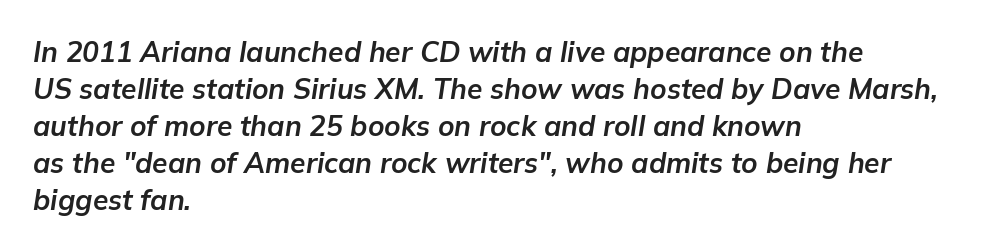
{"italic": "yes", "lean": "right", "slant_degrees": 9, "bold": "yes", "weight": "bold", "width": "normal", "stroke_contrast": "low", "x_height": "medium", "monospaced": "no", "underline": "no", "align": "left", "line_spacing": "normal", "line_spacing_ratio": 1.32, "letter_spacing": "normal", "letter_spacing_em": 0.0, "glyph_px": 28}
